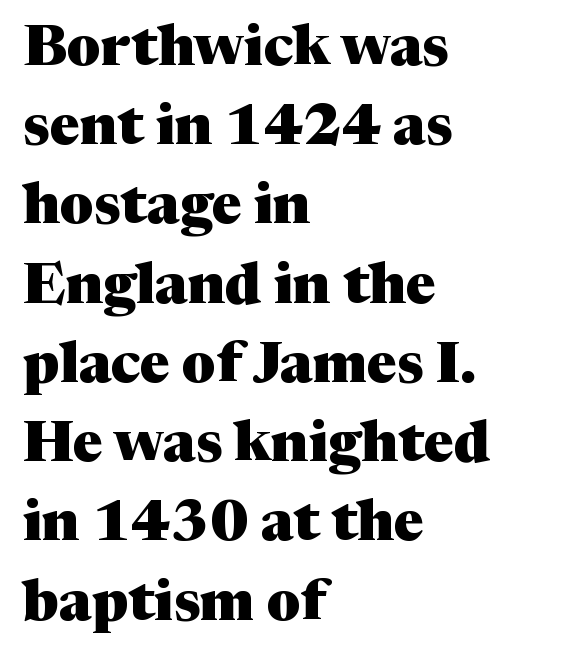
The image shows 57 px heavy serif type, upright; set left-aligned, normal line spacing (1.39x), normal letter spacing, not underlined; medium stroke contrast and a medium x-height.
